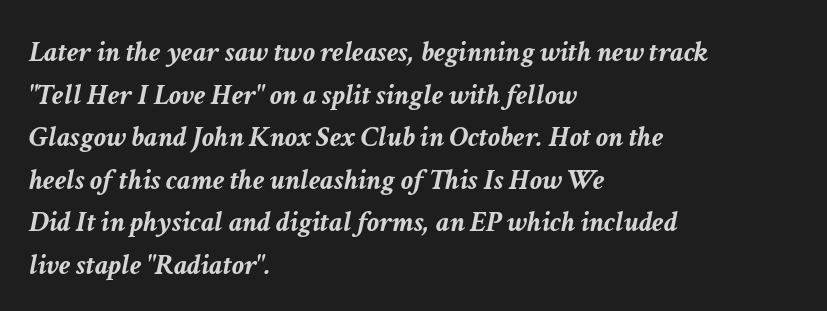
Letters rest on an invisible, unmarked baseline. Where is the straight margin? On the left. Quick note: italic. The type is set solid horizontally, with unmodified tracking. Students, observe: this is what conventionally led text looks like. A full-strength bold gives these letters their thick strokes.
